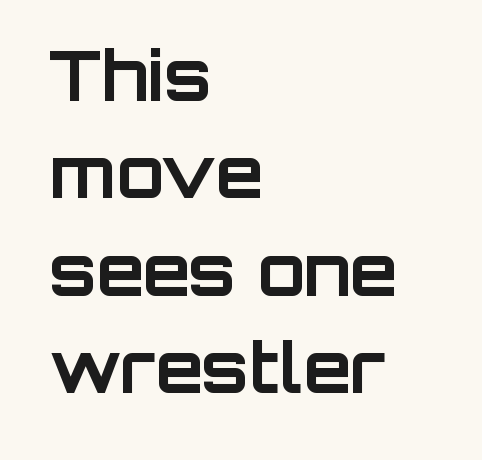
{"serif": "no", "italic": "no", "bold": "yes", "weight": "bold", "width": "normal", "stroke_contrast": "low", "x_height": "large", "monospaced": "no", "underline": "no", "align": "left", "line_spacing": "normal", "line_spacing_ratio": 1.41, "letter_spacing": "normal", "letter_spacing_em": 0.0, "glyph_px": 69}
